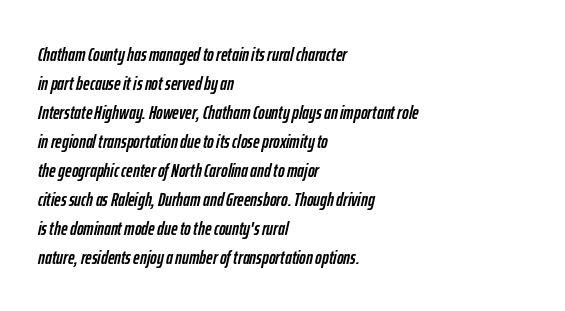
The image shows 20 px text type, italic (leaning right); set left-aligned, normal line spacing (1.45x), normal letter spacing, not underlined.
